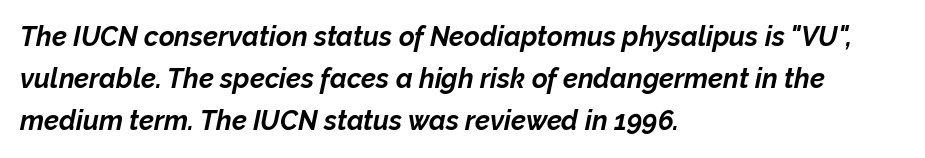
The image shows 27 px bold type, italic (leaning right); set left-aligned, normal line spacing (1.56x), normal letter spacing, not underlined.
